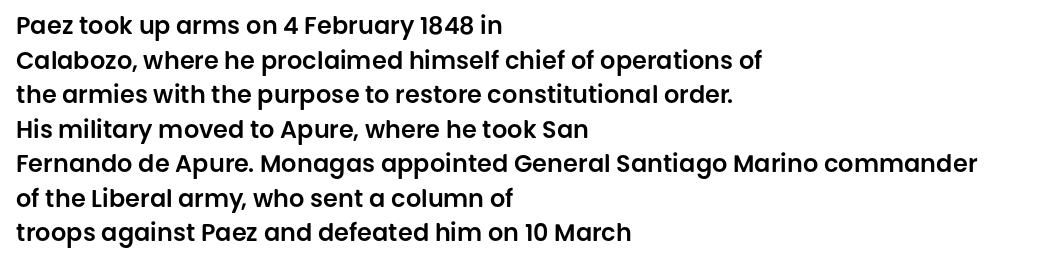
{"italic": "no", "underline": "no", "align": "left", "line_spacing": "normal", "line_spacing_ratio": 1.44, "letter_spacing": "normal", "letter_spacing_em": 0.0, "glyph_px": 24}
